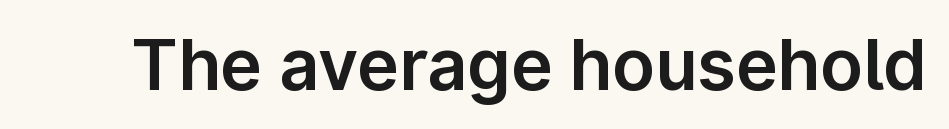
The passage shown is not underscored anywhere. A typesetter would call this proportional, since set widths differ per character. No italicization has been applied; the sample stays upright. The face used here is rendered with its standard letterfit. Classification — sans serif.
